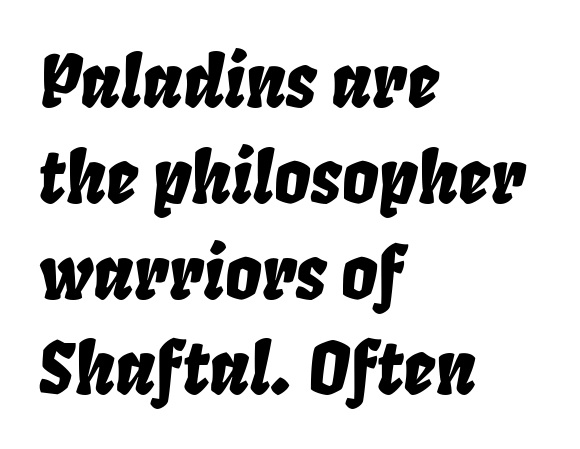
The image shows 72 px condensed type, italic (leaning right); set left-aligned, normal line spacing (1.33x), normal letter spacing, not underlined; low stroke contrast and a large x-height.
